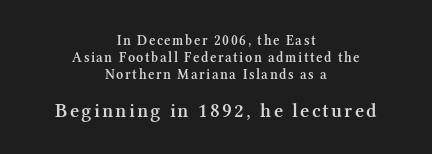
Every stem runs plumb, perpendicular to the baseline. The passage shown is semibold, sitting just below true bold. The words here are not underlined. Compared with a flush-left layout, this one balances lines on the center instead.
